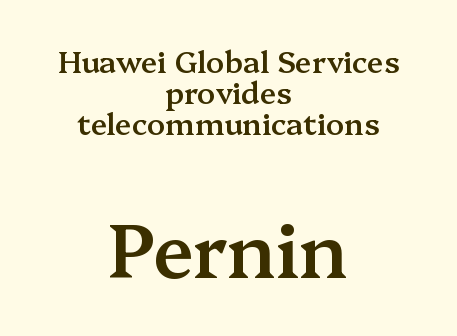
{"serif": "yes", "italic": "no", "bold": "semi", "weight": "semibold", "width": "normal", "stroke_contrast": "medium", "x_height": "medium", "monospaced": "no", "underline": "no", "align": "center", "line_spacing": "tight", "line_spacing_ratio": 1.04, "letter_spacing": "normal", "letter_spacing_em": 0.0, "larger_block": "second", "size_ratio": 2.5, "glyph_px": 75}
